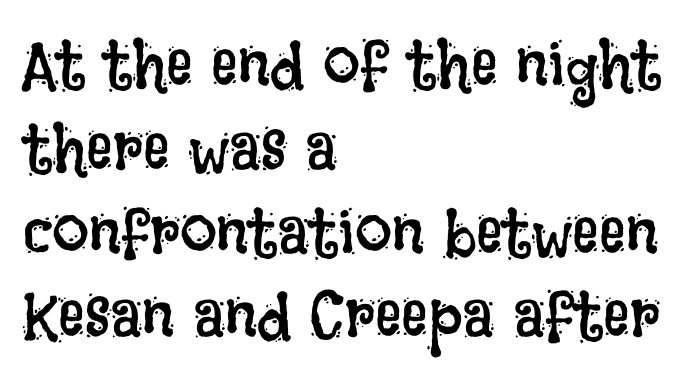
Q: Is the text bold? A: No.
Q: Is the text italic (slanted)? A: No, it is upright.
Q: Is the text underlined? A: No.
Q: How is the paragraph aligned? A: Left-aligned.
Q: Is the spacing between letters normal or unusually wide? A: Normal.
Q: Is the spacing between lines tight, normal or loose? A: Normal.
Q: Width (condensed, normal, or wide)? A: Condensed.
Q: Stroke contrast? A: Low.
Q: x-height? A: Large.
Q: Monospaced? A: No.
